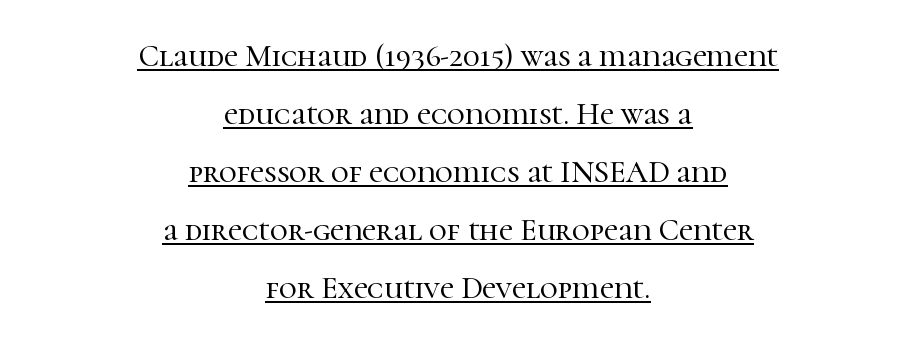
The image shows 31 px serif type, upright; set centered, line spacing 1.87x, normal letter spacing, underlined; high stroke contrast and a medium x-height.
